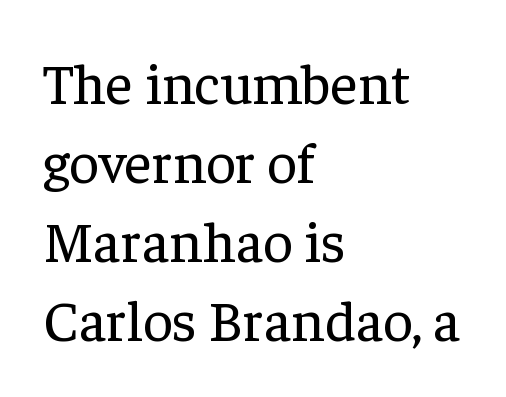
The image shows 58 px regular-weight serif type, upright; set left-aligned, normal line spacing (1.36x), normal letter spacing, not underlined; low stroke contrast and a medium x-height.
